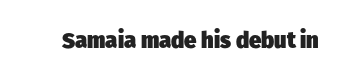
Q: Is the text bold? A: Yes.
Q: Is the text underlined? A: No.
Q: Is the spacing between letters normal or unusually wide? A: Normal.
